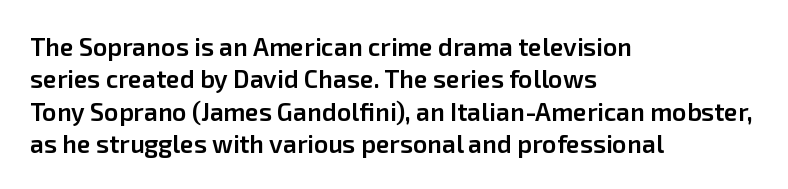
The image shows 25 px text type, upright; set left-aligned, normal line spacing (1.3x), normal letter spacing, not underlined.
